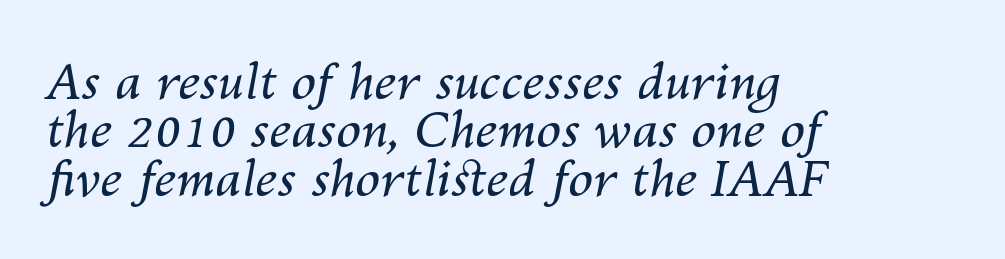
Reading down the column, the eye jumps only a short way to each next line. Each row of text sits above clean, open space. Which margin do the lines hug? The left one — the right edge is uneven. It's the slanting kind of type. The letters advance in unequal steps, a hallmark of proportional type. No extra tracking has been applied to these lines.
